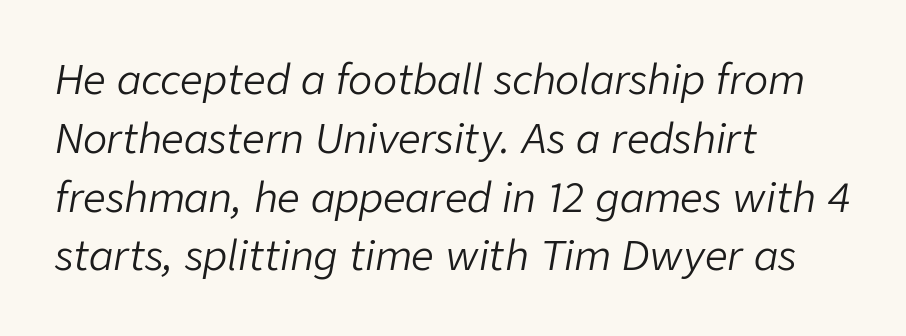
Q: Is the text bold? A: No.
Q: Is the text italic (slanted)? A: Yes, it leans right by about 9 degrees.
Q: Is the text underlined? A: No.
Q: How is the paragraph aligned? A: Left-aligned.
Q: Is the spacing between letters normal or unusually wide? A: Normal.
Q: Is the spacing between lines tight, normal or loose? A: Normal.
Q: Width (condensed, normal, or wide)? A: Normal.
Q: Stroke contrast? A: Low.
Q: x-height? A: Medium.
Q: Monospaced? A: No.
